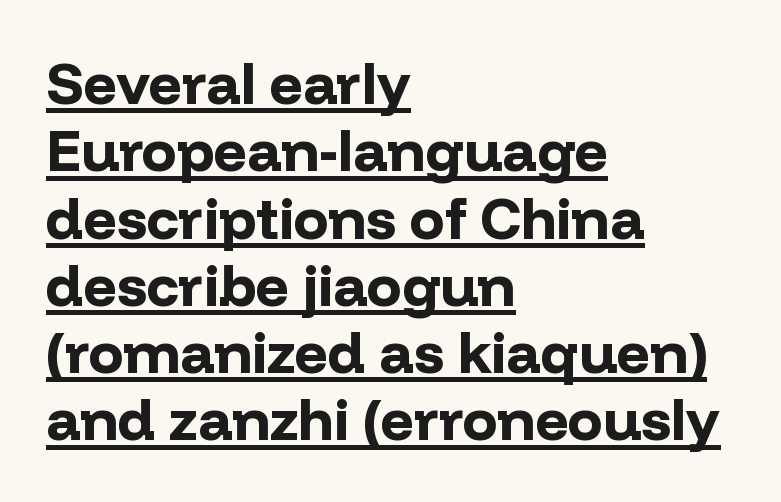
Q: Is the text bold? A: Yes.
Q: Is the text italic (slanted)? A: No, it is upright.
Q: Is the typeface a serif or a sans-serif typeface? A: Sans-serif.
Q: Is the text underlined? A: Yes.
Q: How is the paragraph aligned? A: Left-aligned.
Q: Is the spacing between letters normal or unusually wide? A: Normal.
Q: Width (condensed, normal, or wide)? A: Normal.
Q: Stroke contrast? A: Low.
Q: x-height? A: Medium.
Q: Monospaced? A: No.
